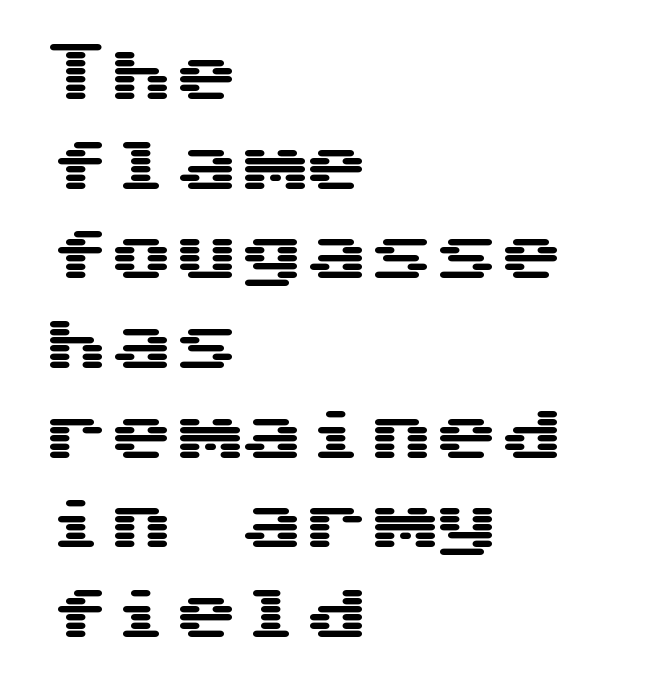
Type style note: lacks serifs. Notice how the stems are strictly vertical — no italics here. The rendering anchors every line to the left-hand side. Line spacing here is normal. Anything drawn beneath the words? Only blank space.
